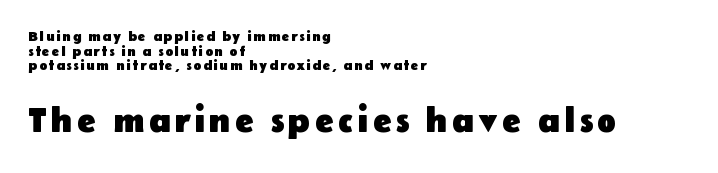
Q: Is the text bold? A: Yes.
Q: Is the text italic (slanted)? A: No, it is upright.
Q: Is the typeface a serif or a sans-serif typeface? A: Sans-serif.
Q: Is the text underlined? A: No.
Q: How is the paragraph aligned? A: Left-aligned.
Q: Is the spacing between lines tight, normal or loose? A: Tight.
Q: Which block of text is set in a larger size, the first (top) or the second (bottom)? A: The second (bottom) one.
Q: Width (condensed, normal, or wide)? A: Normal.
Q: Stroke contrast? A: Low.
Q: x-height? A: Medium.
Q: Monospaced? A: No.
